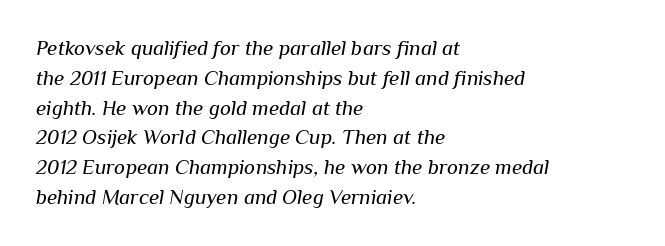
Q: Is the text bold? A: No.
Q: Is the text italic (slanted)? A: Yes, it leans right by about 10 degrees.
Q: Is the text underlined? A: No.
Q: How is the paragraph aligned? A: Left-aligned.
Q: Is the spacing between letters normal or unusually wide? A: Normal.
Q: Is the spacing between lines tight, normal or loose? A: Normal.
